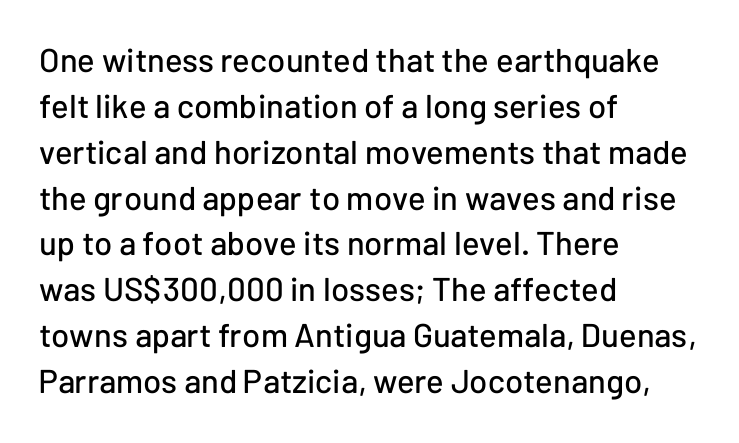
Q: Is the text italic (slanted)? A: No, it is upright.
Q: Is the typeface a serif or a sans-serif typeface? A: Sans-serif.
Q: Is the text underlined? A: No.
Q: How is the paragraph aligned? A: Left-aligned.
Q: Is the spacing between letters normal or unusually wide? A: Normal.
Q: Is the spacing between lines tight, normal or loose? A: Normal.
Q: Width (condensed, normal, or wide)? A: Normal.
Q: Stroke contrast? A: Low.
Q: x-height? A: Medium.
Q: Monospaced? A: No.
